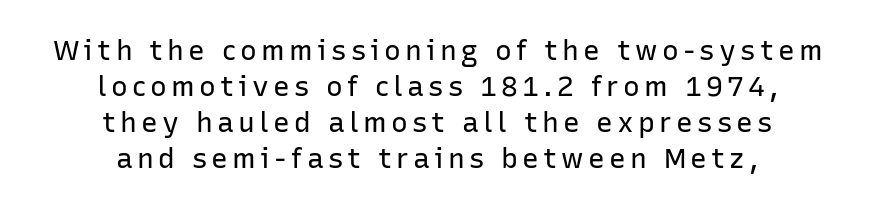
{"serif": "no", "italic": "no", "bold": "no", "weight": "regular", "width": "normal", "stroke_contrast": "low", "x_height": "medium", "monospaced": "no", "underline": "no", "align": "center", "line_spacing": "normal", "line_spacing_ratio": 1.29, "glyph_px": 28}
